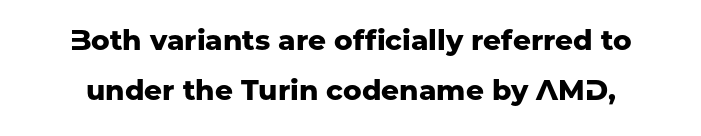
Q: Is the text bold? A: Yes.
Q: Is the text italic (slanted)? A: No, it is upright.
Q: Is the typeface a serif or a sans-serif typeface? A: Sans-serif.
Q: Is the text underlined? A: No.
Q: Is the spacing between letters normal or unusually wide? A: Normal.
Q: Width (condensed, normal, or wide)? A: Normal.
Q: Stroke contrast? A: Low.
Q: x-height? A: Medium.
Q: Monospaced? A: No.
